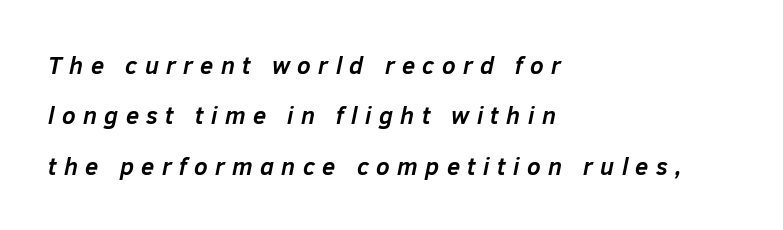
The image shows 24 px bold type, italic (leaning right); set left-aligned, loose line spacing (2.1x), unusually wide letter spacing (+0.31 em), not underlined.
